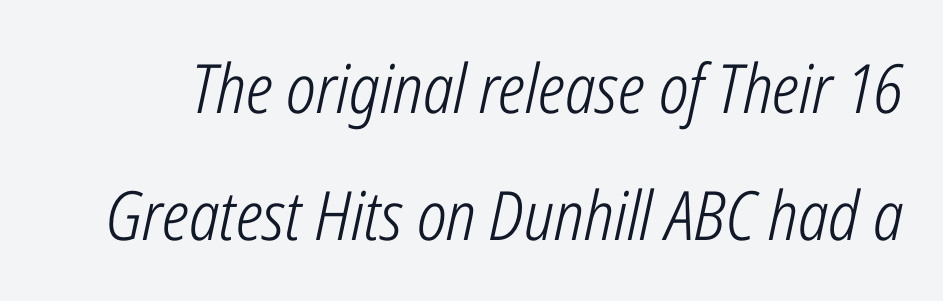
The image shows 68 px light, condensed type, italic (leaning right); set line spacing 1.87x, normal letter spacing, not underlined; low stroke contrast and a medium x-height.
